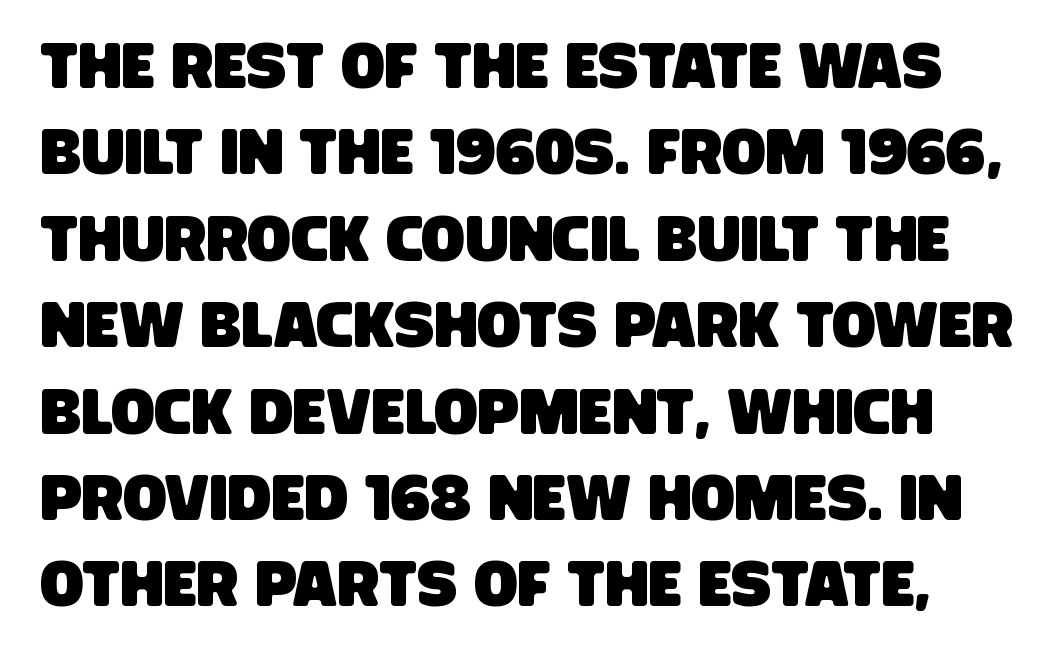
{"serif": "no", "width": "condensed", "stroke_contrast": "low", "x_height": "large", "monospaced": "no", "underline": "no", "line_spacing": "normal", "line_spacing_ratio": 1.35, "letter_spacing": "normal", "letter_spacing_em": 0.0, "glyph_px": 64}
